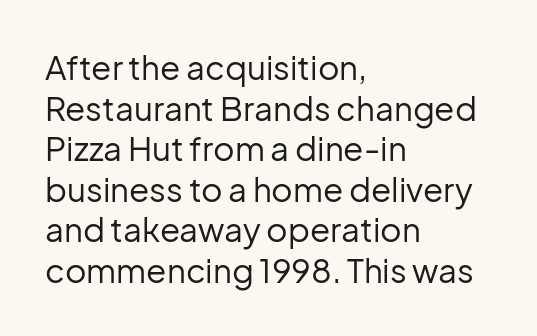
{"serif": "no", "italic": "no", "bold": "no", "weight": "regular", "width": "normal", "stroke_contrast": "low", "x_height": "medium", "monospaced": "no", "underline": "no", "align": "left", "line_spacing_ratio": 1.23, "letter_spacing": "normal", "letter_spacing_em": 0.0, "glyph_px": 33}
